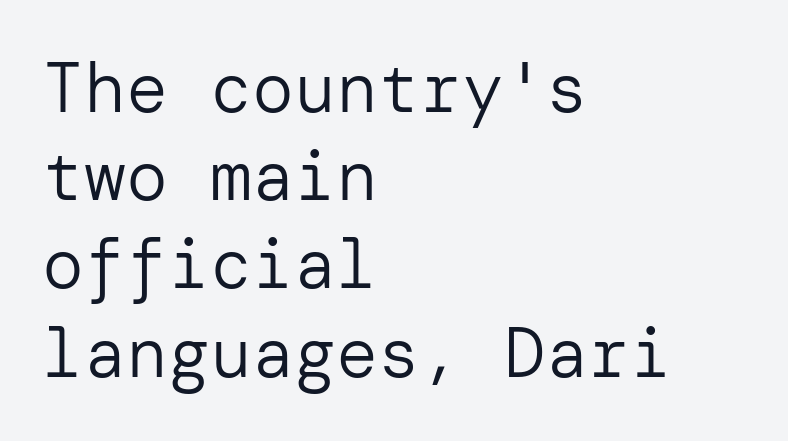
{"serif": "no", "italic": "no", "bold": "no", "weight": "regular", "width": "normal", "stroke_contrast": "low", "x_height": "medium", "underline": "no", "align": "left", "line_spacing": "normal", "line_spacing_ratio": 1.26, "letter_spacing": "normal", "letter_spacing_em": 0.0, "glyph_px": 70}
